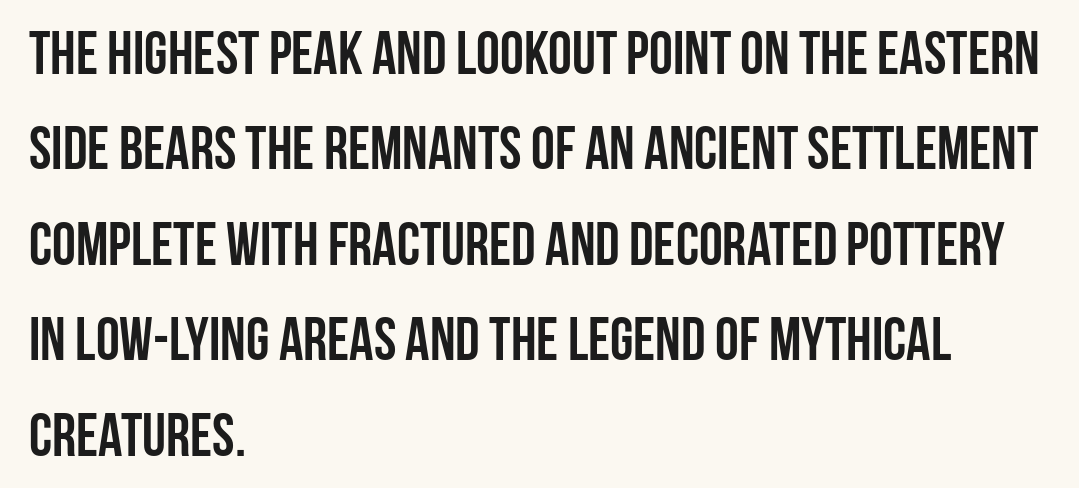
{"serif": "no", "italic": "no", "bold": "yes", "weight": "semibold", "width": "condensed", "stroke_contrast": "low", "x_height": "large", "monospaced": "no", "underline": "no", "align": "left", "line_spacing": "normal", "line_spacing_ratio": 1.59, "letter_spacing": "normal", "letter_spacing_em": 0.0, "glyph_px": 60}
